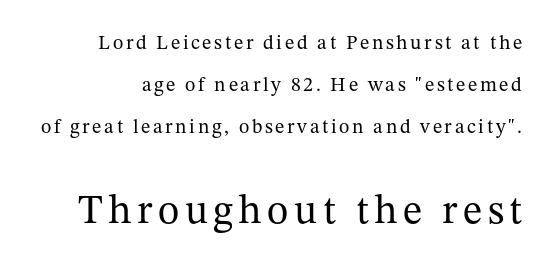
{"serif": "yes", "italic": "no", "bold": "no", "weight": "regular", "width": "normal", "stroke_contrast": "medium", "x_height": "medium", "monospaced": "no", "underline": "no", "line_spacing": "loose", "line_spacing_ratio": 2.09, "larger_block": "second", "size_ratio": 2.05, "glyph_px": 41}
